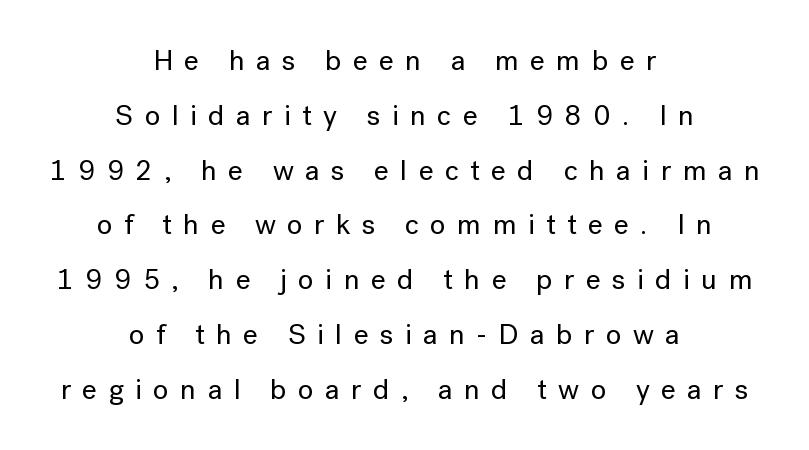
Q: Is the text italic (slanted)? A: No, it is upright.
Q: Is the typeface a serif or a sans-serif typeface? A: Sans-serif.
Q: Is the text underlined? A: No.
Q: How is the paragraph aligned? A: Centered.
Q: Is the spacing between letters normal or unusually wide? A: Unusually wide.
Q: Width (condensed, normal, or wide)? A: Normal.
Q: Stroke contrast? A: Low.
Q: x-height? A: Medium.
Q: Monospaced? A: No.
